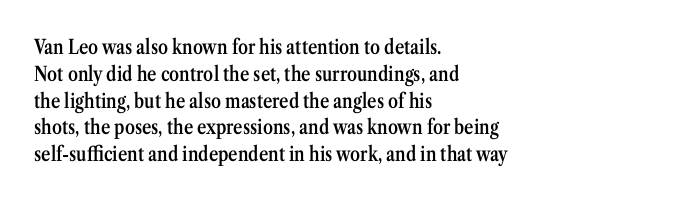
This is roman type, the default non-slanted kind. Check under the words: just untouched page. The passage shown is semibold, sitting just below true bold. Compared with typical paragraphs, the rows here are spaced about the same. In CSS terms this would be text-align: left.
